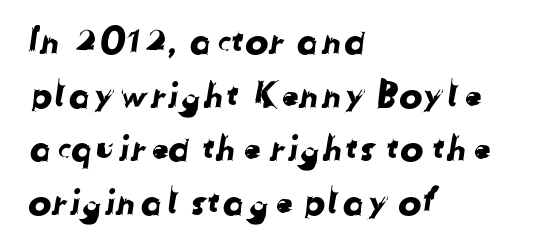
The designer left line spacing at the default. Is the letter spacing exaggerated? No — it looks like the ordinary default. These lines stack with their left ends in a neat column. Here the designer chose a conventional face with non-uniform glyph widths. Underline: absent.
